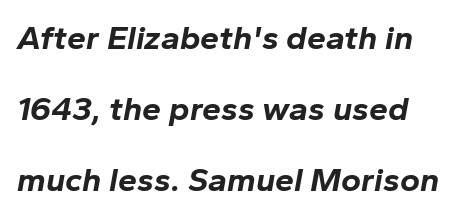
Airy leading. The gaps between neighbouring characters are ordinary and unremarkable. Strokes here are thick enough to call this a true bold. Note the varied advance widths — an 'i' is clearly narrower than an 'm'.
